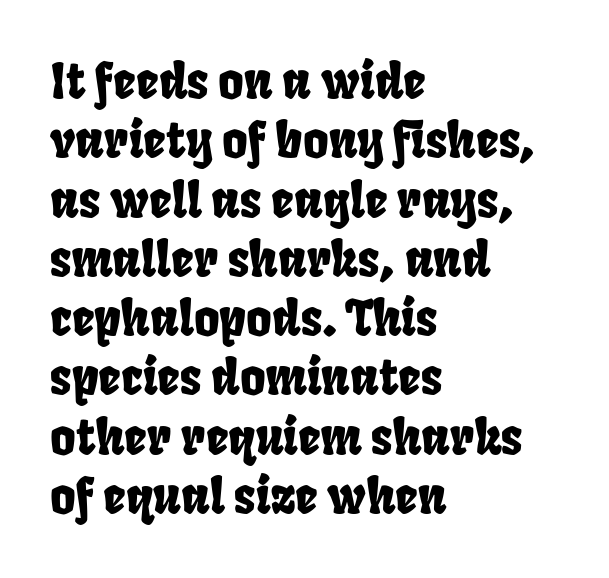
{"serif": "no", "width": "condensed", "stroke_contrast": "low", "x_height": "large", "monospaced": "no", "underline": "no", "align": "left", "line_spacing_ratio": 1.21, "letter_spacing": "normal", "letter_spacing_em": 0.0, "glyph_px": 49}
